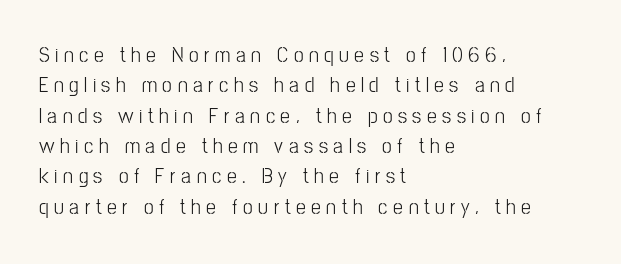
The image shows 22 px text type, upright; set left-aligned, normal line spacing (1.38x), unusually wide letter spacing (+0.25 em), not underlined.
